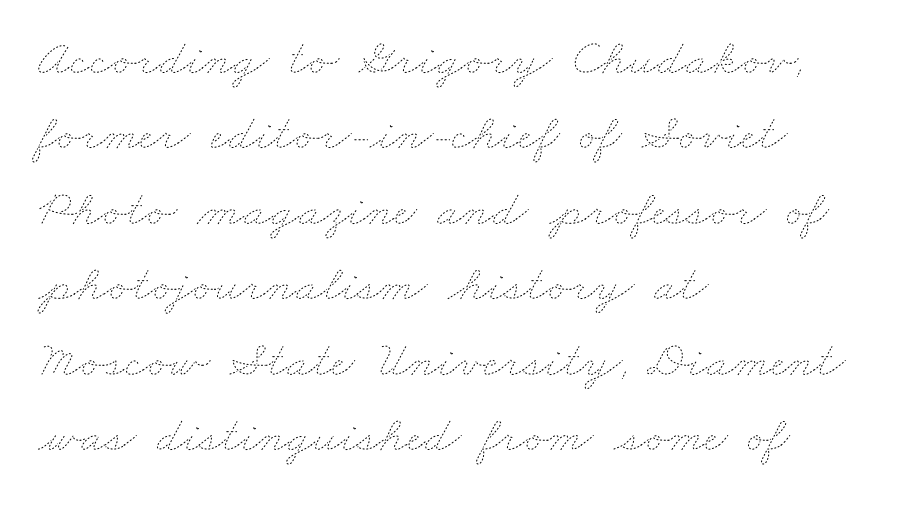
{"bold": "no", "weight": "thin", "width": "wide", "stroke_contrast": "low", "x_height": "small", "monospaced": "no", "underline": "no", "align": "left", "line_spacing": "normal", "line_spacing_ratio": 1.48, "letter_spacing": "normal", "letter_spacing_em": 0.0, "glyph_px": 51}
